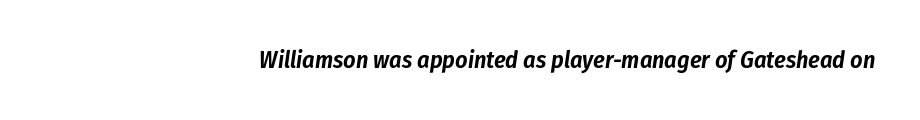
Glance below the letters and you will spot only blank space. Inter-character spacing is left at the font's built-in metrics. Italic? Definitely — the glyphs are oblique. Compared with a flush-left layout, this one pins lines to the opposite, right side.
